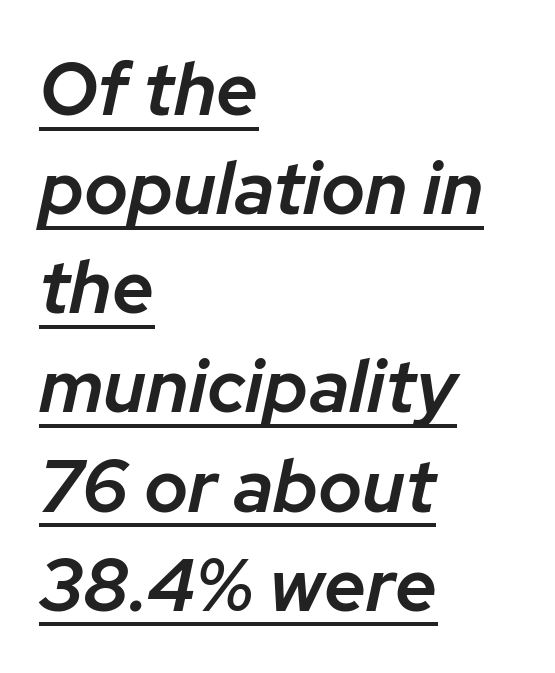
Q: Is the text bold? A: Semi-bold.
Q: Is the text italic (slanted)? A: Yes, it leans right by about 12 degrees.
Q: Is the text underlined? A: Yes.
Q: How is the paragraph aligned? A: Left-aligned.
Q: Is the spacing between letters normal or unusually wide? A: Normal.
Q: Is the spacing between lines tight, normal or loose? A: Normal.
Q: Width (condensed, normal, or wide)? A: Normal.
Q: Stroke contrast? A: Low.
Q: x-height? A: Medium.
Q: Monospaced? A: No.
